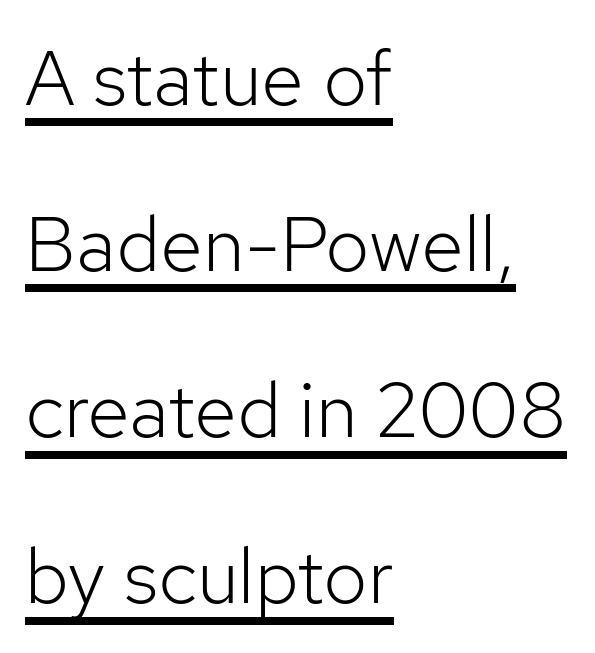
Unlike italic type, these characters show no tilt at all. Between one letter and the next there's only the usual sliver of space. Casual observation: everything's shoved over to the left. Does the type have serifs? No, each stem ends abruptly. The line-height multiplier appears high, well above default.
